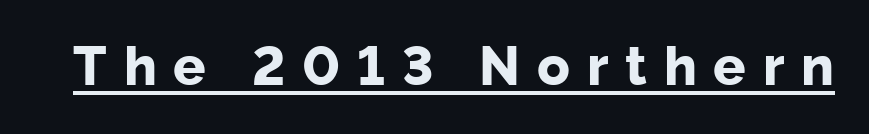
Q: Is the text bold? A: Yes.
Q: Is the text italic (slanted)? A: No, it is upright.
Q: Is the typeface a serif or a sans-serif typeface? A: Sans-serif.
Q: Is the text underlined? A: Yes.
Q: Is the spacing between letters normal or unusually wide? A: Unusually wide.
Q: Width (condensed, normal, or wide)? A: Normal.
Q: Stroke contrast? A: Low.
Q: x-height? A: Medium.
Q: Monospaced? A: No.
